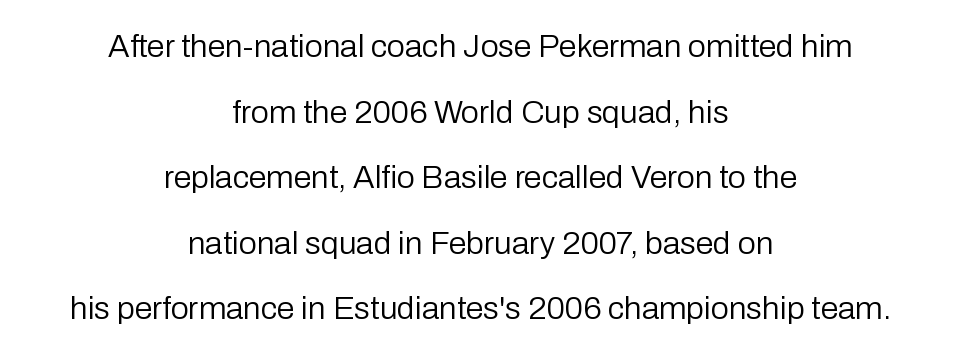
{"serif": "no", "italic": "no", "bold": "no", "weight": "regular", "width": "normal", "stroke_contrast": "low", "x_height": "medium", "monospaced": "no", "underline": "no", "align": "center", "line_spacing": "loose", "line_spacing_ratio": 2.05, "letter_spacing": "normal", "letter_spacing_em": 0.0, "glyph_px": 32}
